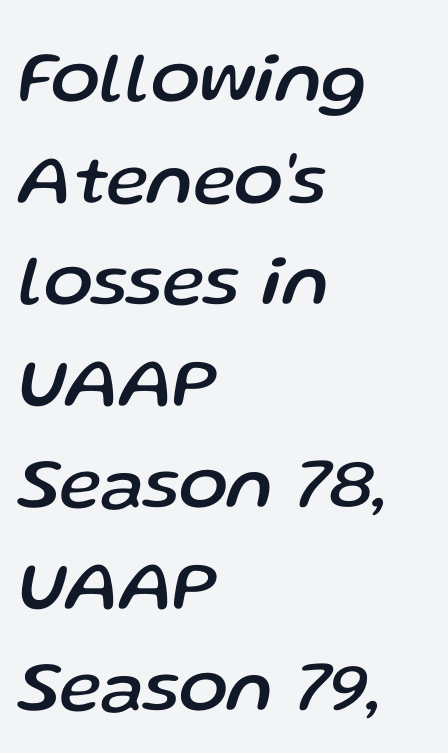
The area under the type is left untouched. The face used here is proportionally spaced, like ordinary book or web type. Leftover space on each line is placed entirely after the last word. Regular leading.
